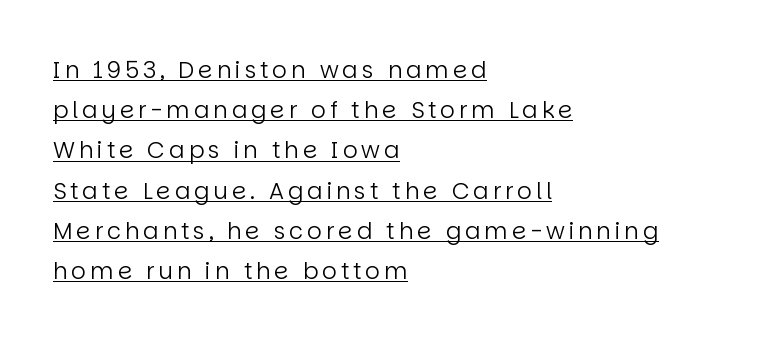
Q: Is the text bold? A: No.
Q: Is the text italic (slanted)? A: No, it is upright.
Q: Is the text underlined? A: Yes.
Q: How is the paragraph aligned? A: Left-aligned.
